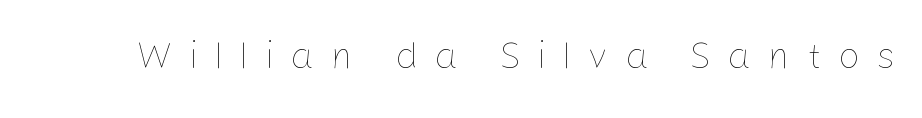
The passage shown is typed in a proportional face where columns would drift. Observe the wide spacing: letters keep a clear distance from each other. A quiet, ordinary-to-light weight characterises the typeface. Descenders hang freely into open space. Vertical strokes here are truly vertical.
